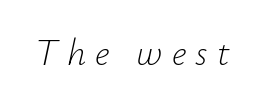
A bare baseline throughout the passage. Substantial extra tracking has been applied to these lines. Characters are canted at an angle relative to the baseline's perpendicular. The letters advance in unequal steps, a hallmark of proportional type. Counters stay open thanks to moderate or lighter strokes.
